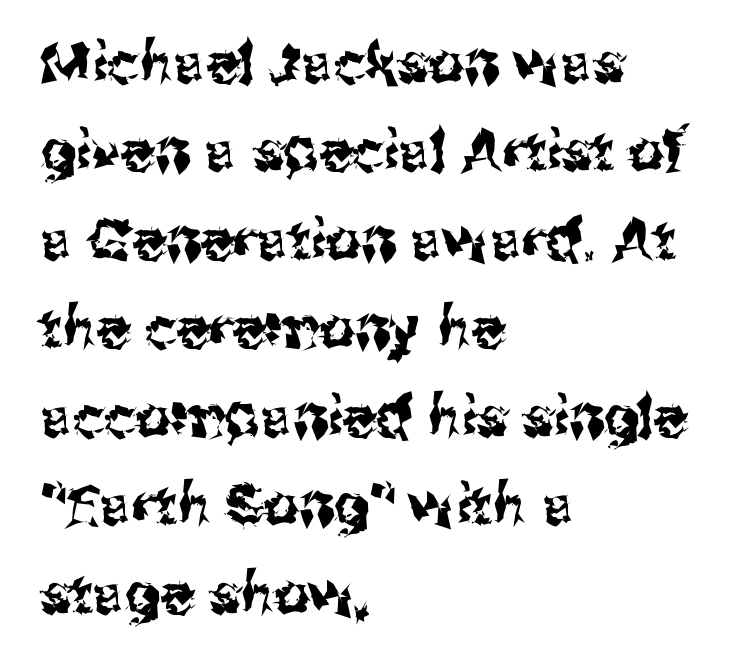
{"serif": "no", "italic": "no", "width": "normal", "stroke_contrast": "medium", "x_height": "medium", "monospaced": "no", "underline": "no", "align": "left", "line_spacing": "normal", "line_spacing_ratio": 1.58, "letter_spacing": "normal", "letter_spacing_em": 0.0, "glyph_px": 56}
